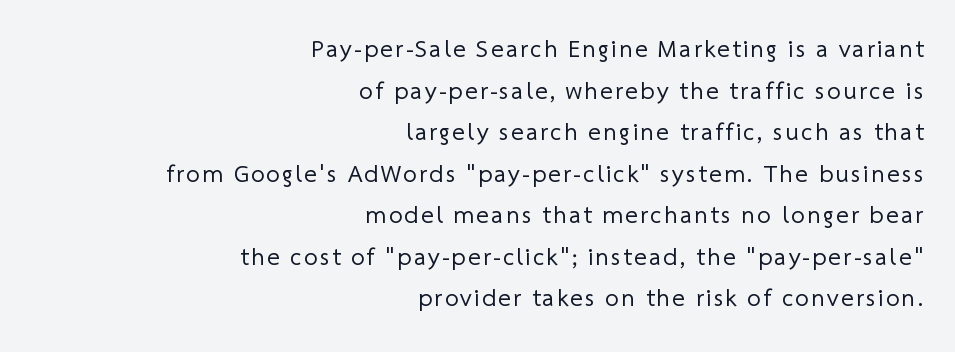
Q: Is the text bold? A: No.
Q: Is the text underlined? A: No.
Q: How is the paragraph aligned? A: Right-aligned.
